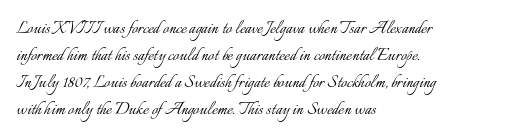
These lines keep a tight, regular rhythm from letter to letter. The rows are spaced the way most documents space them. Nothing heavy about these letters — not bold at all. Check under the words: just untouched page. All the whitespace from short lines collects on the right.
